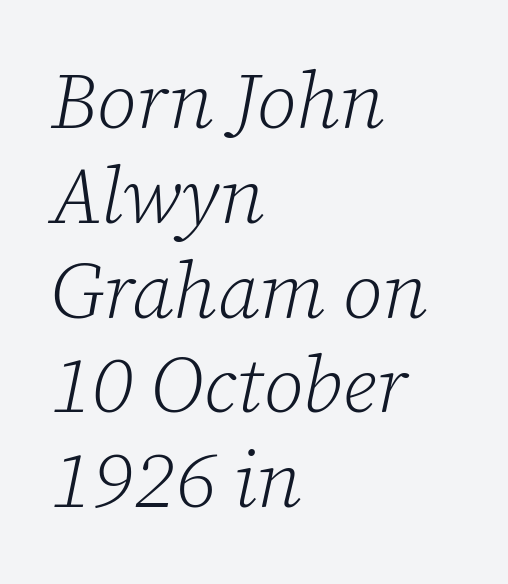
The image shows 79 px light serif type, italic (leaning right); set left-aligned, line spacing 1.2x, normal letter spacing, not underlined; low stroke contrast and a medium x-height.
